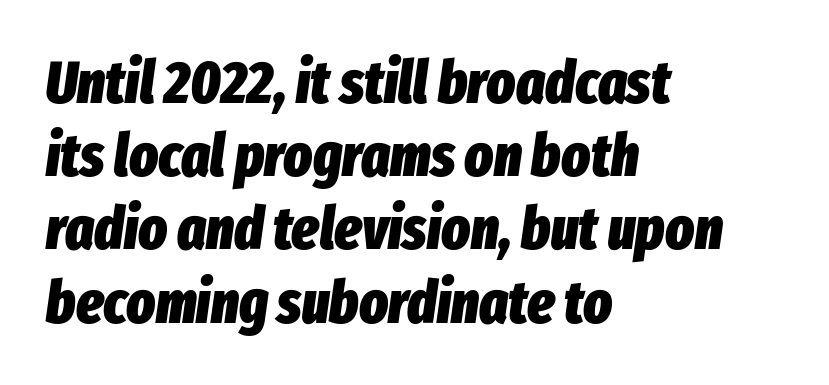
Just letters on the line, the space beneath them empty. This rendering uses left alignment, leaving the right contour irregular. The font is running at its bold setting. Spacing verdict: proportional, widths tailored to each character. The text carries the slant typical of an italic or oblique font. Honestly, the letter spacing is just normal — you wouldn't notice it.
